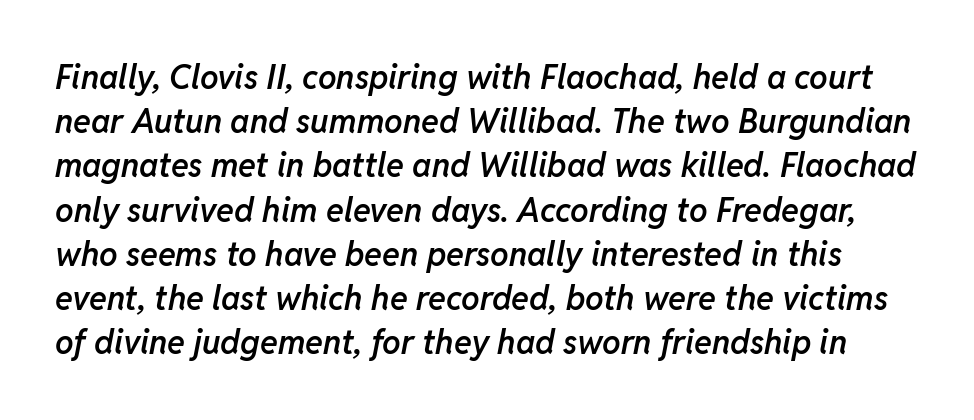
Tracking value appears to be zero — textbook default spacing. Each letter keeps its own natural width here, so spacing adapts to shape. Tall strokes in this sample are angled rather than plumb. If you measured baseline to baseline, you'd find a middling distance.
